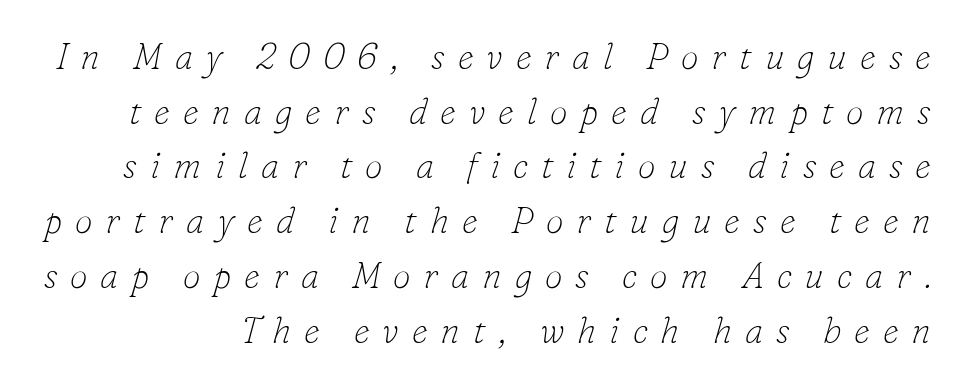
{"serif": "yes", "italic": "yes", "lean": "right", "slant_degrees": 16, "bold": "no", "weight": "thin", "width": "normal", "stroke_contrast": "low", "x_height": "small", "monospaced": "no", "underline": "no", "line_spacing": "normal", "line_spacing_ratio": 1.52, "letter_spacing": "wide", "letter_spacing_em": 0.36, "glyph_px": 36}
